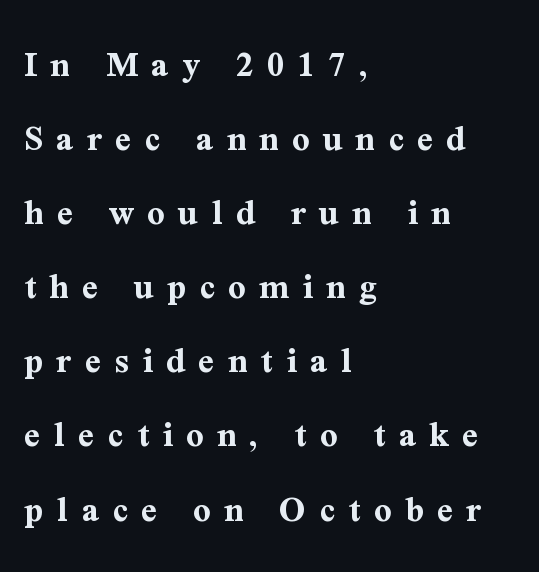
Q: Is the text bold? A: Yes.
Q: Is the text italic (slanted)? A: No, it is upright.
Q: Is the typeface a serif or a sans-serif typeface? A: Serif.
Q: Is the text underlined? A: No.
Q: How is the paragraph aligned? A: Left-aligned.
Q: Is the spacing between letters normal or unusually wide? A: Unusually wide.
Q: Is the spacing between lines tight, normal or loose? A: Loose.
Q: Width (condensed, normal, or wide)? A: Normal.
Q: Stroke contrast? A: Medium.
Q: x-height? A: Medium.
Q: Monospaced? A: No.
